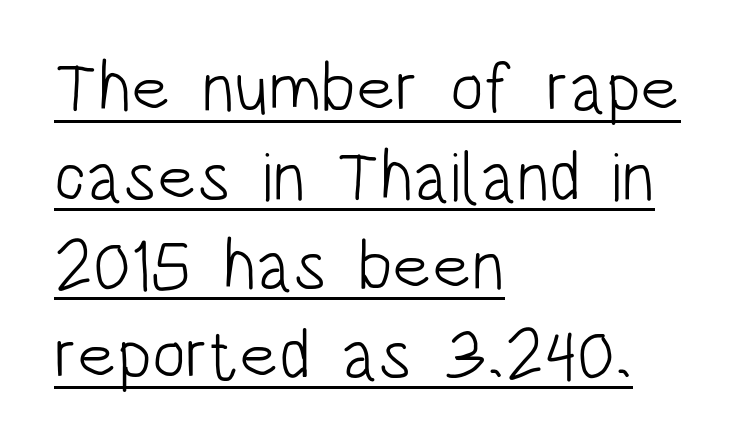
One-word summary of the alignment: left. The rendered words wear a rule along their underside. The passage shown is typed in a proportional face where columns would drift. How are the letters spaced? Ordinarily, with no added tracking. No heavy texture on the line: the type isn't bold.
